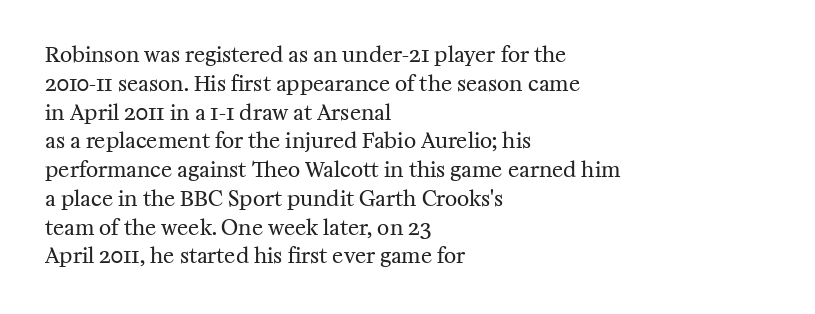
The image shows 21 px text type, upright; set left-aligned, normal line spacing (1.37x), normal letter spacing, not underlined.
